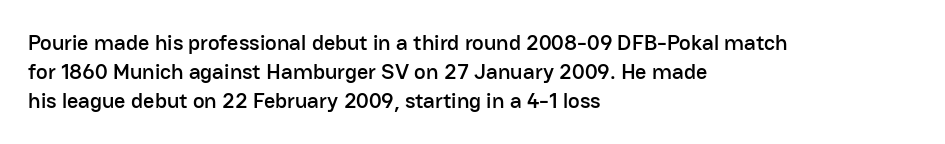
The image shows 22 px text type, upright; set left-aligned, normal line spacing (1.32x), normal letter spacing, not underlined.
